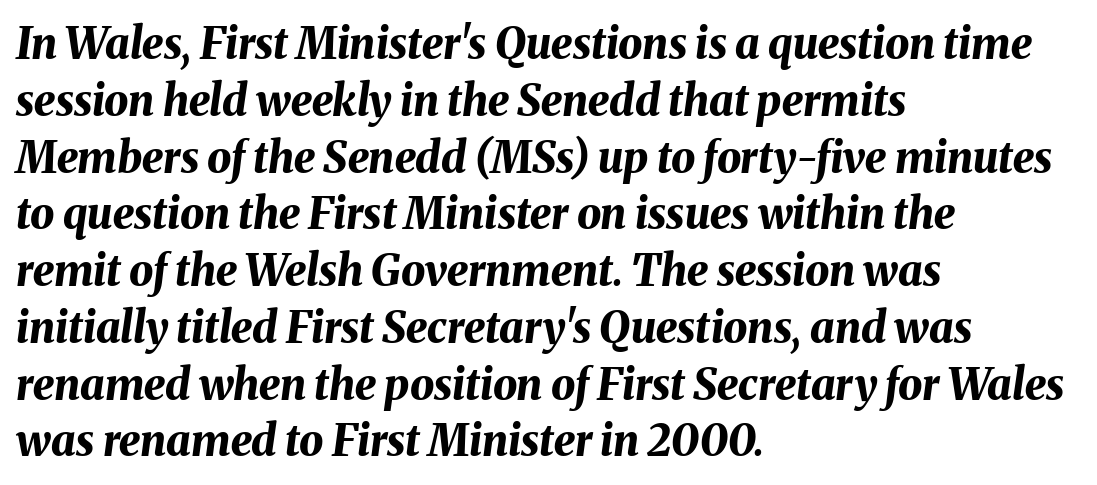
{"italic": "yes", "lean": "right", "slant_degrees": 8, "bold": "yes", "weight": "bold", "width": "normal", "stroke_contrast": "medium", "x_height": "medium", "monospaced": "no", "underline": "no", "align": "left", "line_spacing": "normal", "line_spacing_ratio": 1.32, "letter_spacing": "normal", "letter_spacing_em": 0.0, "glyph_px": 43}
